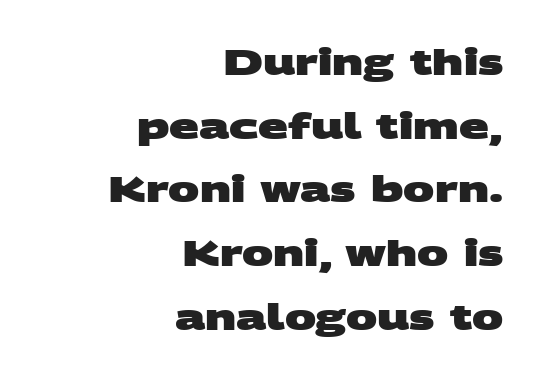
The image shows 35 px heavy, wide sans-serif type; set right-aligned, line spacing 1.82x, normal letter spacing, not underlined; medium stroke contrast and a large x-height.
